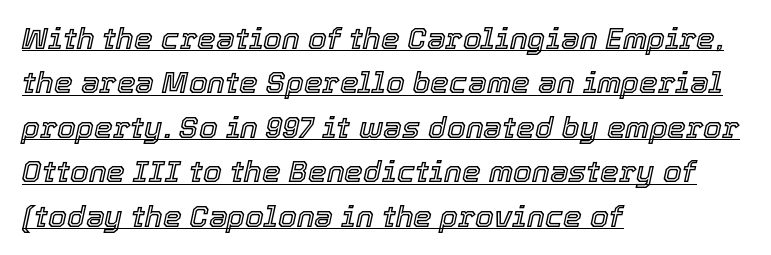
The image shows 30 px text type, italic (leaning right); set left-aligned, normal line spacing (1.48x), normal letter spacing, underlined; a medium x-height.
